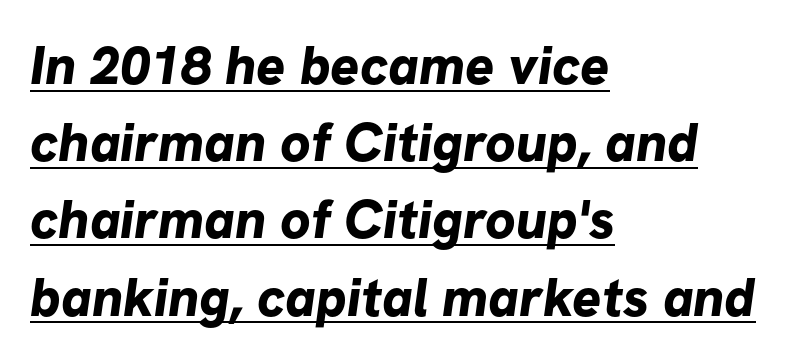
The rendering anchors every line to the left-hand side. To sum up the face: it is a sans, with no serifs. Honestly, the letter spacing is just normal — you wouldn't notice it. Normally led — the rows are evenly, conventionally spaced.
